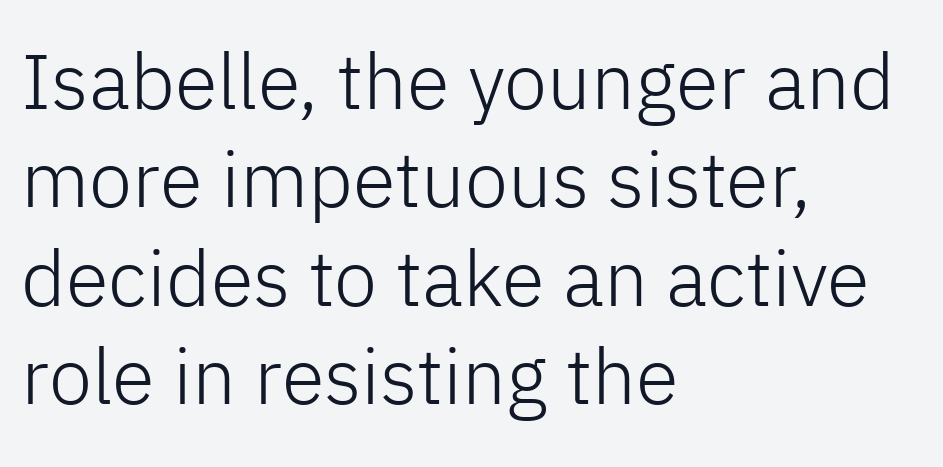
{"serif": "no", "italic": "no", "bold": "no", "weight": "light", "width": "normal", "stroke_contrast": "low", "x_height": "medium", "monospaced": "no", "underline": "no", "align": "left", "line_spacing": "normal", "line_spacing_ratio": 1.26, "letter_spacing": "normal", "letter_spacing_em": 0.0, "glyph_px": 78}
